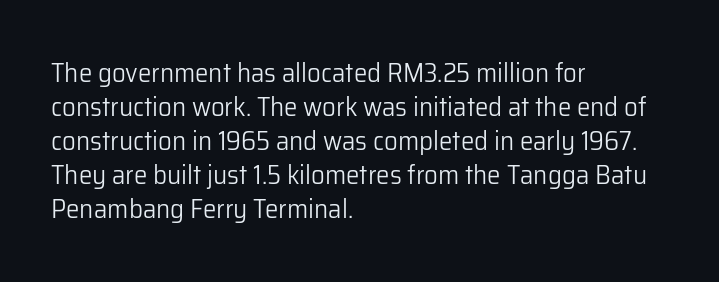
The image shows 27 px text type, upright; set left-aligned, normal line spacing (1.26x), normal letter spacing, not underlined.
